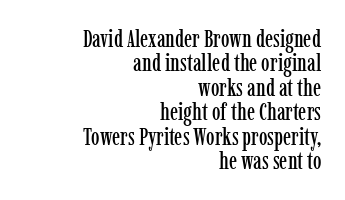
{"italic": "no", "underline": "no", "align": "right", "line_spacing": "tight", "line_spacing_ratio": 1.02, "letter_spacing": "normal", "letter_spacing_em": 0.0, "glyph_px": 24}
